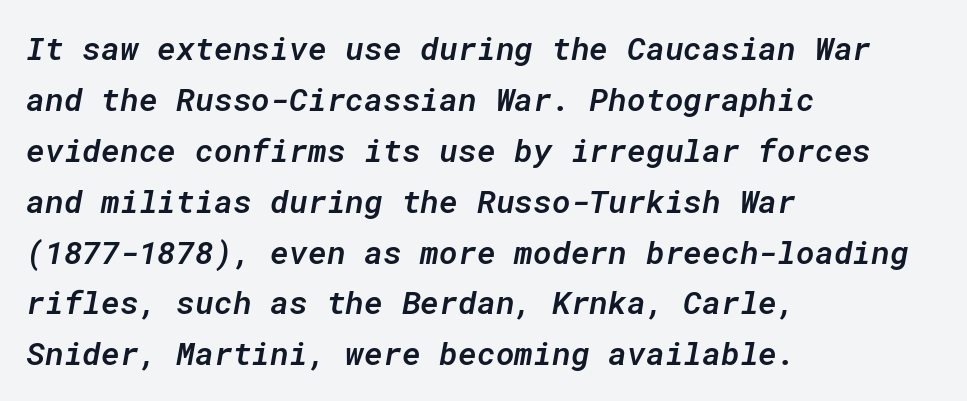
Q: Is the text bold? A: Semi-bold.
Q: Is the text italic (slanted)? A: Yes, it leans right by about 10 degrees.
Q: Is the text underlined? A: No.
Q: How is the paragraph aligned? A: Left-aligned.
Q: Is the spacing between letters normal or unusually wide? A: Normal.
Q: Is the spacing between lines tight, normal or loose? A: Normal.
Q: Width (condensed, normal, or wide)? A: Normal.
Q: Stroke contrast? A: Low.
Q: x-height? A: Medium.
Q: Monospaced? A: Yes.
